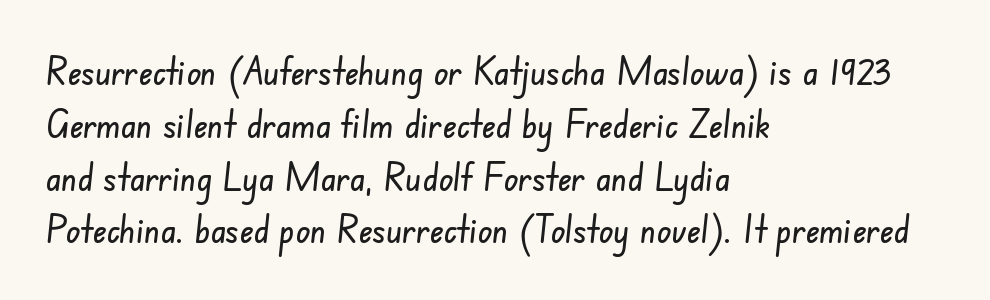
Q: Is the typeface a serif or a sans-serif typeface? A: Sans-serif.
Q: Is the text underlined? A: No.
Q: How is the paragraph aligned? A: Left-aligned.
Q: Is the spacing between letters normal or unusually wide? A: Normal.
Q: Is the spacing between lines tight, normal or loose? A: Normal.
Q: Width (condensed, normal, or wide)? A: Condensed.
Q: Stroke contrast? A: Low.
Q: x-height? A: Small.
Q: Monospaced? A: No.
